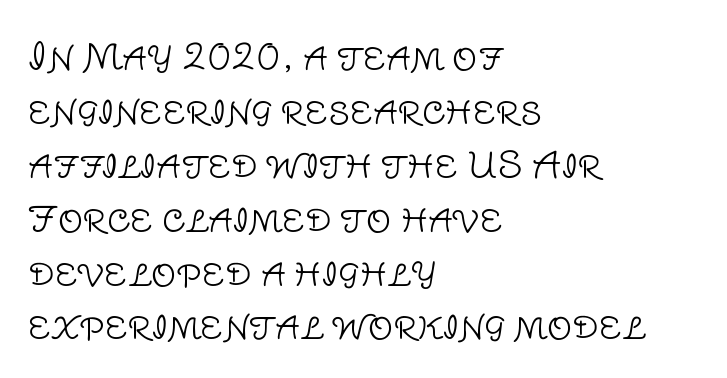
The image shows 35 px light sans-serif type; set left-aligned, normal line spacing (1.54x), normal letter spacing, not underlined; low stroke contrast and a large x-height.
